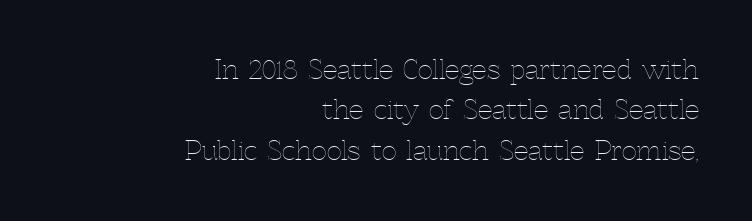
The image shows 26 px text type, upright; set right-aligned, normal line spacing (1.55x), normal letter spacing, not underlined.
